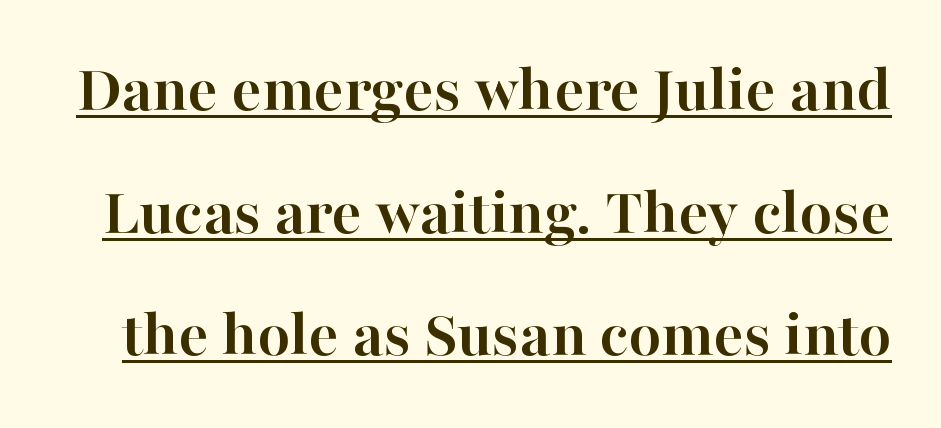
Q: Is the text bold? A: Yes.
Q: Is the text italic (slanted)? A: No, it is upright.
Q: Is the typeface a serif or a sans-serif typeface? A: Serif.
Q: Is the text underlined? A: Yes.
Q: Is the spacing between letters normal or unusually wide? A: Normal.
Q: Width (condensed, normal, or wide)? A: Normal.
Q: Stroke contrast? A: High.
Q: x-height? A: Medium.
Q: Monospaced? A: No.
